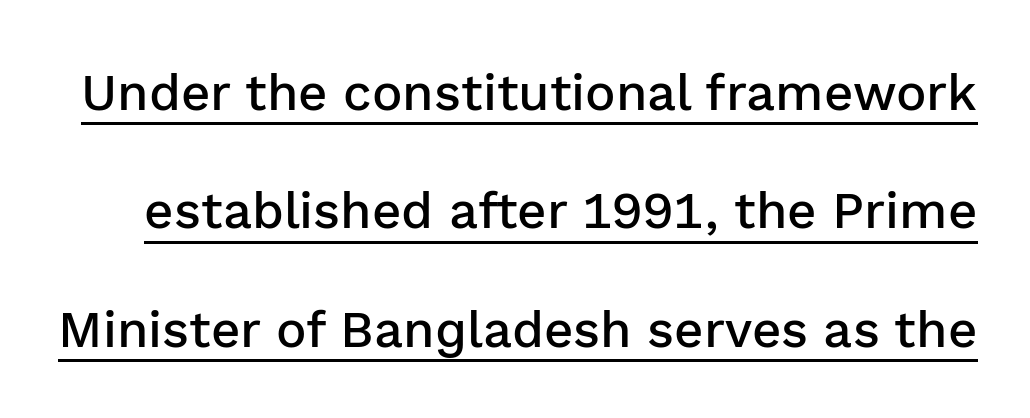
The image shows 51 px semibold sans-serif type, upright; set loose line spacing (2.32x), normal letter spacing, underlined; low stroke contrast and a medium x-height.
